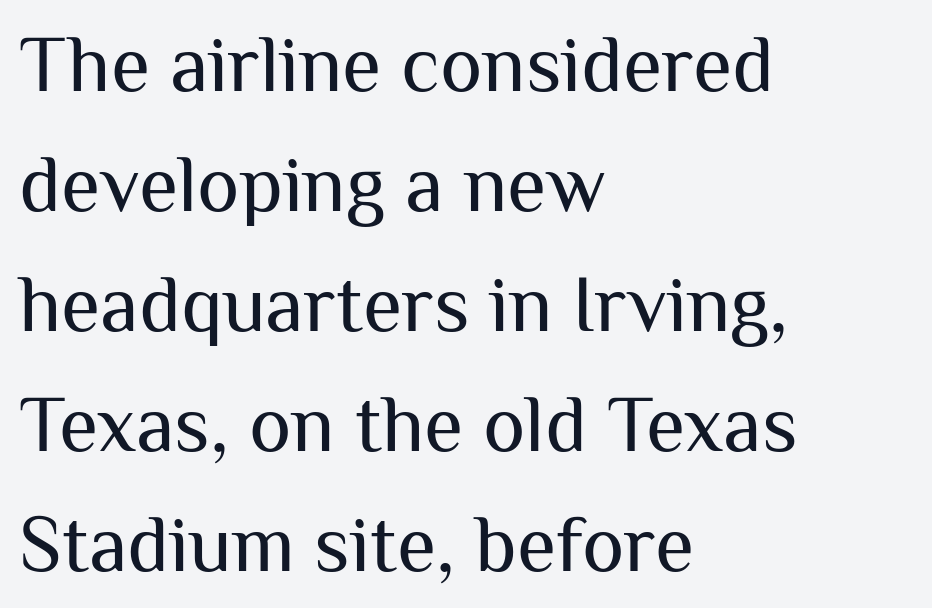
{"serif": "no", "italic": "no", "bold": "no", "weight": "regular", "width": "normal", "stroke_contrast": "medium", "x_height": "medium", "monospaced": "no", "underline": "no", "align": "left", "line_spacing": "normal", "line_spacing_ratio": 1.5, "letter_spacing": "normal", "letter_spacing_em": 0.0, "glyph_px": 80}
